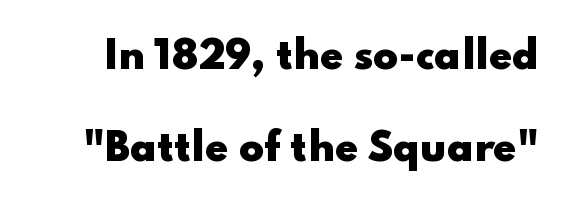
The image shows 37 px heavy, wide sans-serif type, upright; set loose line spacing (2.48x), normal letter spacing, not underlined; low stroke contrast and a small x-height.
